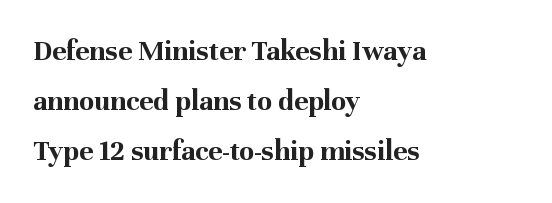
{"serif": "yes", "italic": "no", "bold": "yes", "weight": "bold", "width": "normal", "stroke_contrast": "medium", "x_height": "medium", "monospaced": "no", "underline": "no", "align": "left", "line_spacing": "normal", "line_spacing_ratio": 1.67, "letter_spacing": "normal", "letter_spacing_em": 0.0, "glyph_px": 30}
